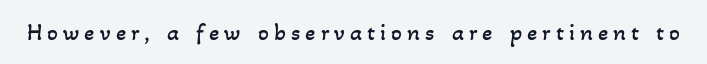
Q: Is the text bold? A: No.
Q: Is the text underlined? A: No.
Q: Is the spacing between letters normal or unusually wide? A: Unusually wide.
